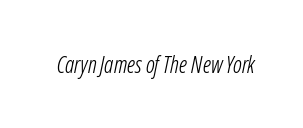
{"italic": "yes", "lean": "right", "slant_degrees": 12, "bold": "no", "underline": "no", "letter_spacing": "normal", "letter_spacing_em": 0.0, "glyph_px": 23}
